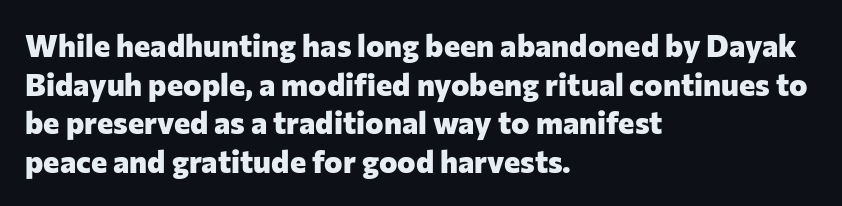
{"serif": "no", "italic": "no", "bold": "yes", "weight": "heavy", "width": "normal", "stroke_contrast": "low", "x_height": "medium", "monospaced": "no", "underline": "no", "align": "left", "line_spacing": "normal", "line_spacing_ratio": 1.25, "letter_spacing": "normal", "letter_spacing_em": 0.0, "glyph_px": 31}
